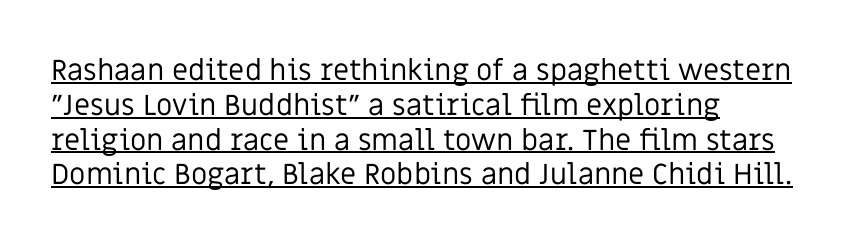
Is the block centered? No — it sits flush against the left margin. A light-to-regular cut is what we see here. The face used here is proportionally spaced, like ordinary book or web type. Posture: straight, roman, zero tilt.
